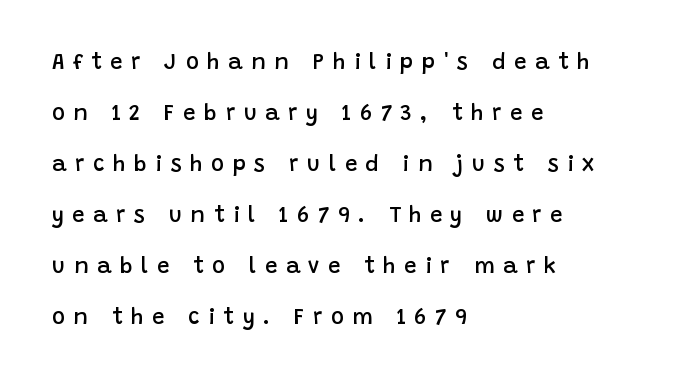
The passage is arranged the way most books set body copy — flush left. Letter spacing: wide. The passage shown stacks its lines with a broad gap. Emphasis by weight is partial: semibold. Do the letters lean? They stand straight. Plain, unruled lines of type.
